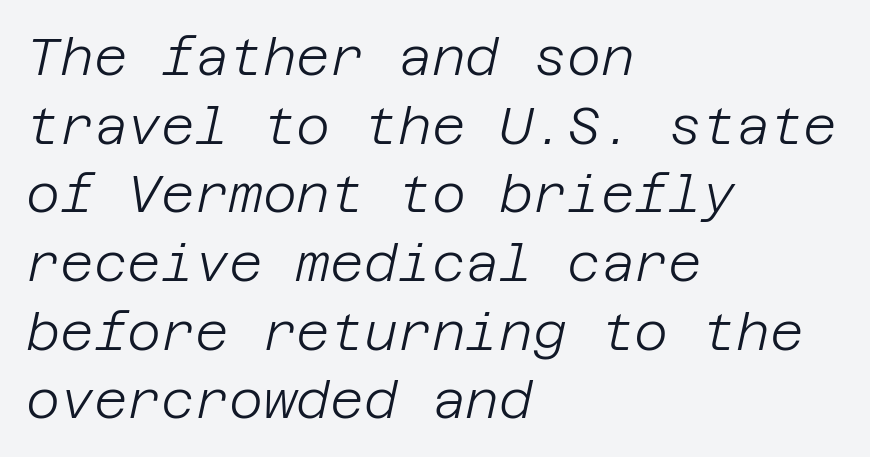
{"italic": "yes", "lean": "right", "slant_degrees": 12, "bold": "no", "weight": "light", "width": "normal", "stroke_contrast": "low", "x_height": "large", "underline": "no", "align": "left", "line_spacing": "normal", "line_spacing_ratio": 1.32, "letter_spacing": "normal", "letter_spacing_em": 0.0, "glyph_px": 52}
